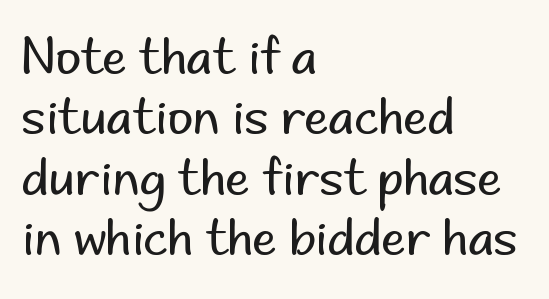
Do the characters align in a grid? No, the font is proportional. Anything drawn beneath the words? Only blank space. Examine the stroke ends and you'll find no serifs. A classic flush-left, rag-right setting is used for this passage.
